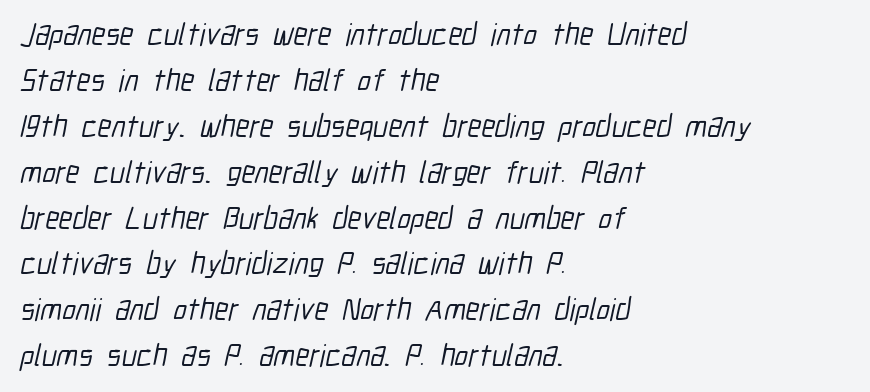
Glance below the letters and you will spot only blank space. Casual observation: everything's shoved over to the left. This block has exactly the height ordinary leading produces. A typesetter would call this zero additional tracking. The passage shown is typed in a proportional face where columns would drift. Observe the absence of serifs on each vertical stroke in this sample.
